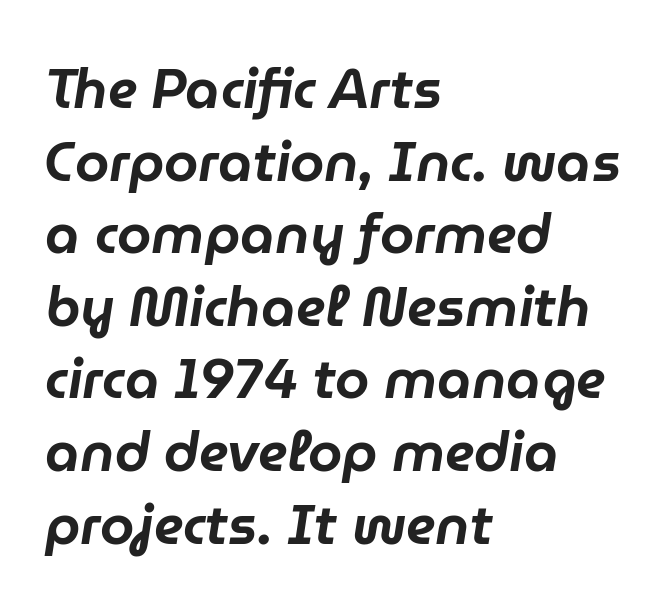
The image shows 55 px text type, italic (leaning right); set left-aligned, normal line spacing (1.32x), normal letter spacing, not underlined; low stroke contrast and a medium x-height.
